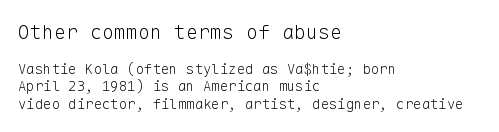
Q: Is the text bold? A: No.
Q: Is the text italic (slanted)? A: No, it is upright.
Q: Is the text underlined? A: No.
Q: How is the paragraph aligned? A: Left-aligned.
Q: Is the spacing between letters normal or unusually wide? A: Normal.
Q: Which block of text is set in a larger size, the first (top) or the second (bottom)? A: The first (top) one.
